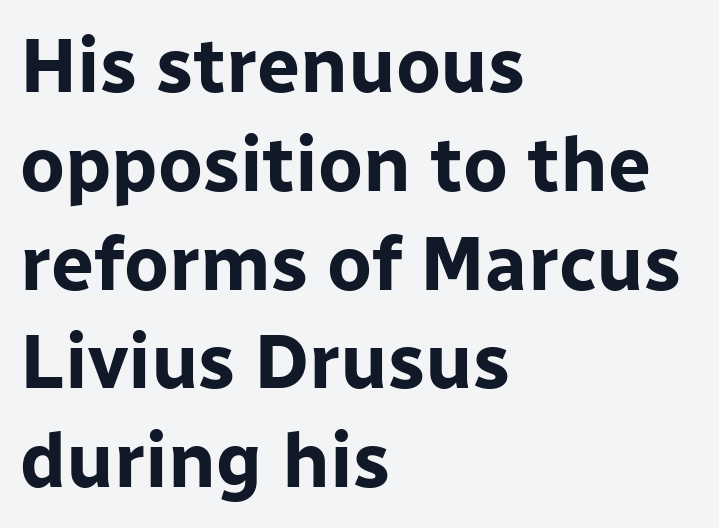
{"serif": "no", "italic": "no", "bold": "yes", "weight": "bold", "width": "normal", "stroke_contrast": "low", "x_height": "medium", "monospaced": "no", "underline": "no", "align": "left", "line_spacing": "normal", "line_spacing_ratio": 1.3, "letter_spacing": "normal", "letter_spacing_em": 0.0, "glyph_px": 76}
